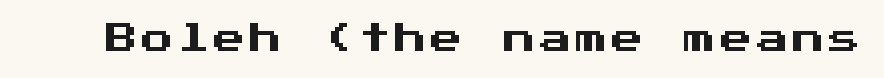
Notice how the stems are strictly vertical — no italics here. The gap between lines stays unmarked. Type style note: lacks serifs. Is this a fixed-width face? Yes — each glyph sits in an identical cell.
